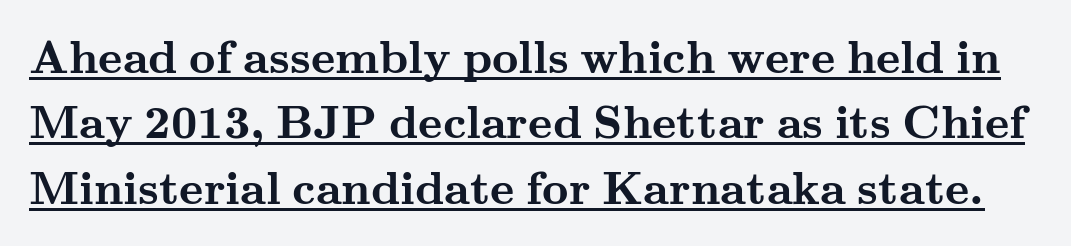
{"serif": "yes", "italic": "no", "bold": "yes", "weight": "semibold", "width": "wide", "stroke_contrast": "medium", "x_height": "small", "monospaced": "no", "underline": "yes", "line_spacing": "normal", "line_spacing_ratio": 1.42, "letter_spacing": "normal", "letter_spacing_em": 0.0, "glyph_px": 46}
